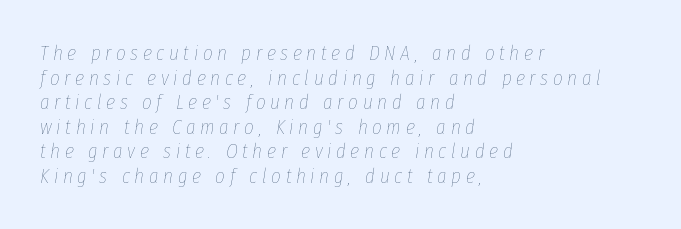
Every character sits at an angle, as italics do. Honestly, the letter spacing is so wide it's the main thing you notice. Bold? No — there's no thickening of the strokes. The rendering anchors every line to the left-hand side.
